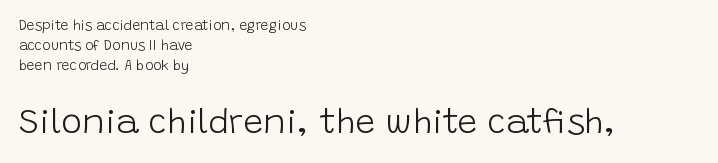
Spacing verdict: proportional, widths tailored to each character. Nope, not italic — everything's standing straight. The strokes are not fattened; the text isn't bold. These lines are composed in type without serifs.
